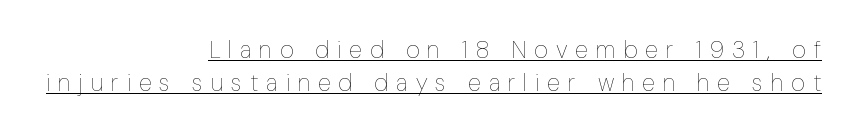
The passage shown is underscored from start to finish. Each word looks stretched out because of the extra space between its letters. The space between consecutive lines is moderate. No letter is thick-stroked: the sample isn't bold. Notice how the stems are strictly vertical — no italics here. This sample is right-justified, so line beginnings fall wherever the words allow.
